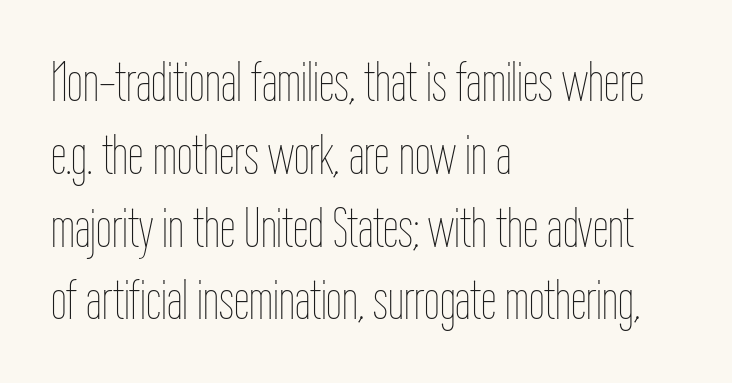
Q: Is the text bold? A: No.
Q: Is the text italic (slanted)? A: No, it is upright.
Q: Is the text underlined? A: No.
Q: How is the paragraph aligned? A: Left-aligned.
Q: Is the spacing between letters normal or unusually wide? A: Normal.
Q: Is the spacing between lines tight, normal or loose? A: Normal.
Q: Width (condensed, normal, or wide)? A: Condensed.
Q: Stroke contrast? A: Low.
Q: x-height? A: Medium.
Q: Monospaced? A: No.
